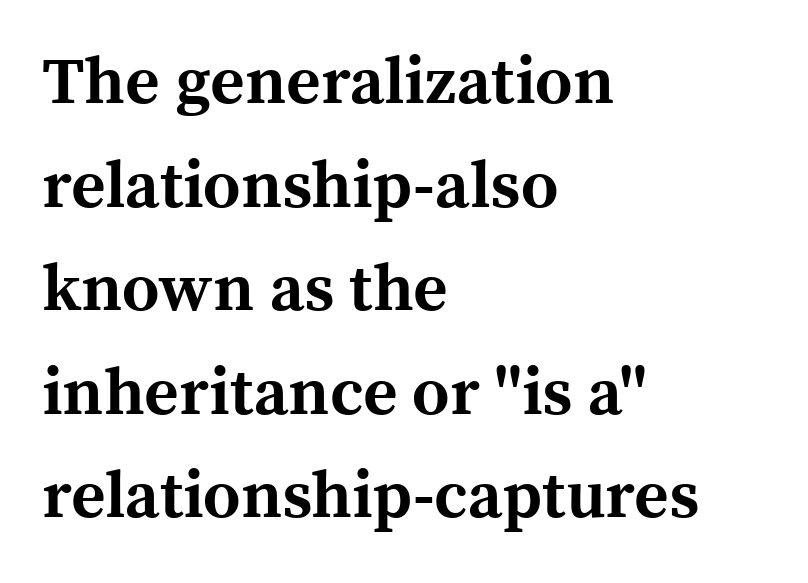
Left-aligned paragraph, ragged on the right. Italic: no, the glyphs are upright roman. Letters rest on an invisible, unmarked baseline. One glance says typical: line gaps are just what's usual. Here the glyphs are tracked normally, forming tight word shapes. The characters display serif detailing at their extremities.
